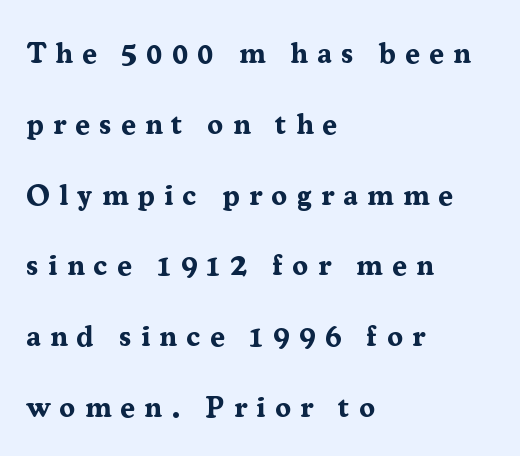
{"serif": "yes", "italic": "no", "bold": "yes", "weight": "bold", "width": "normal", "stroke_contrast": "medium", "x_height": "medium", "monospaced": "no", "underline": "no", "align": "left", "line_spacing": "loose", "line_spacing_ratio": 2.44, "letter_spacing": "wide", "letter_spacing_em": 0.32, "glyph_px": 29}
